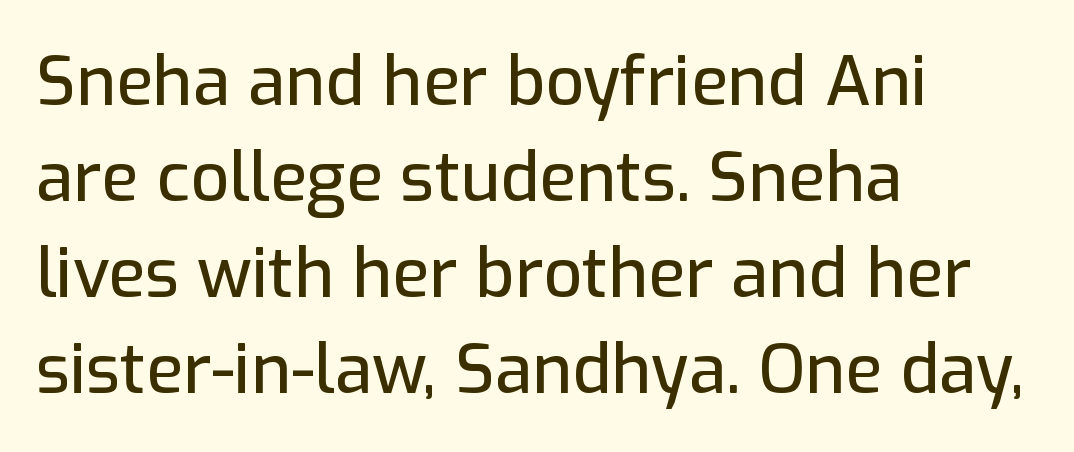
The image shows 68 px sans-serif type, upright; set left-aligned, normal line spacing (1.41x), normal letter spacing, not underlined; low stroke contrast and a medium x-height.
